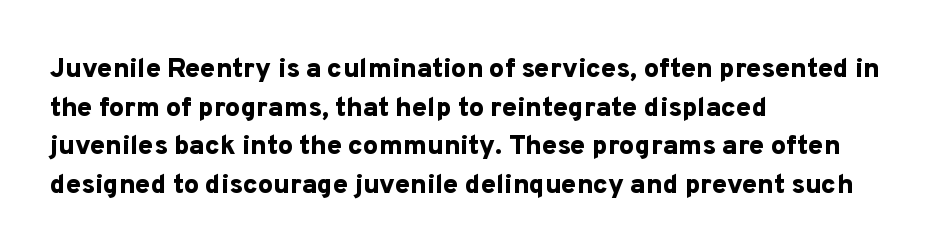
The glyphs are unaccompanied by any horizontal stroke below them. Alignment: flush left. Its strokes are broad and dark, the hallmark of bold type. Designer's note — italics off, roman on.
